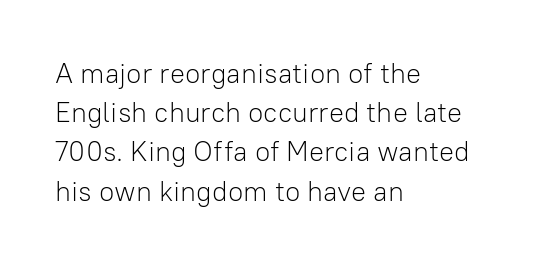
The image shows 28 px light sans-serif type, upright; set left-aligned, normal line spacing (1.4x), normal letter spacing, not underlined; low stroke contrast and a medium x-height.
